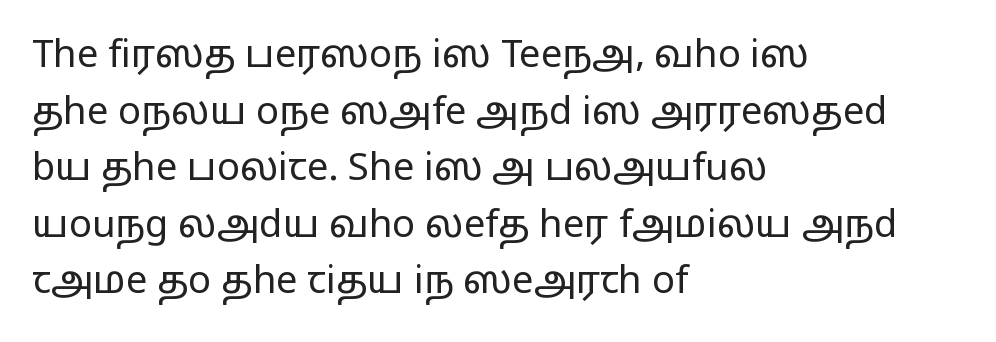
Q: Is the text bold? A: No.
Q: Is the text italic (slanted)? A: No, it is upright.
Q: Is the typeface a serif or a sans-serif typeface? A: Sans-serif.
Q: Is the text underlined? A: No.
Q: How is the paragraph aligned? A: Left-aligned.
Q: Is the spacing between letters normal or unusually wide? A: Normal.
Q: Is the spacing between lines tight, normal or loose? A: Normal.
Q: Width (condensed, normal, or wide)? A: Wide.
Q: Stroke contrast? A: Low.
Q: x-height? A: Medium.
Q: Monospaced? A: No.
